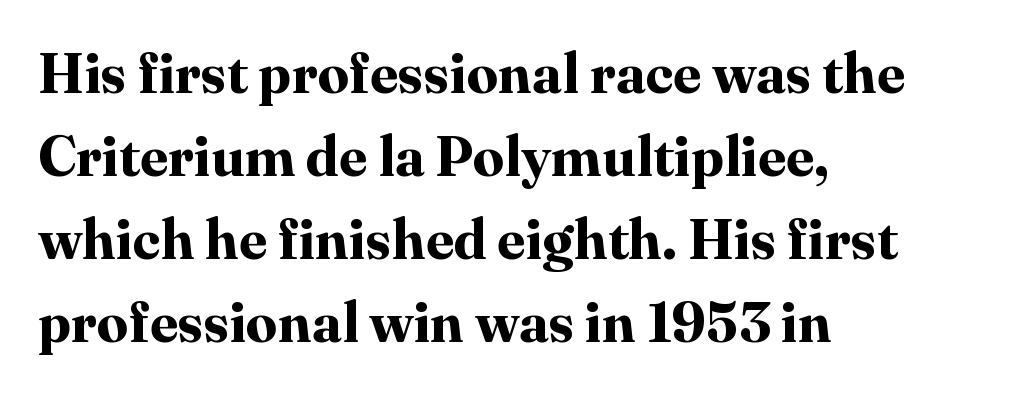
{"serif": "yes", "italic": "no", "bold": "yes", "weight": "bold", "width": "normal", "stroke_contrast": "high", "x_height": "medium", "monospaced": "no", "underline": "no", "align": "left", "line_spacing": "normal", "line_spacing_ratio": 1.48, "letter_spacing": "normal", "letter_spacing_em": 0.0, "glyph_px": 56}
